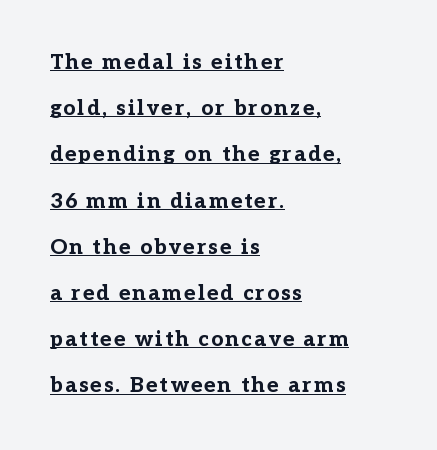
The image shows 21 px bold type, upright; set left-aligned, loose line spacing (2.2x), underlined.
